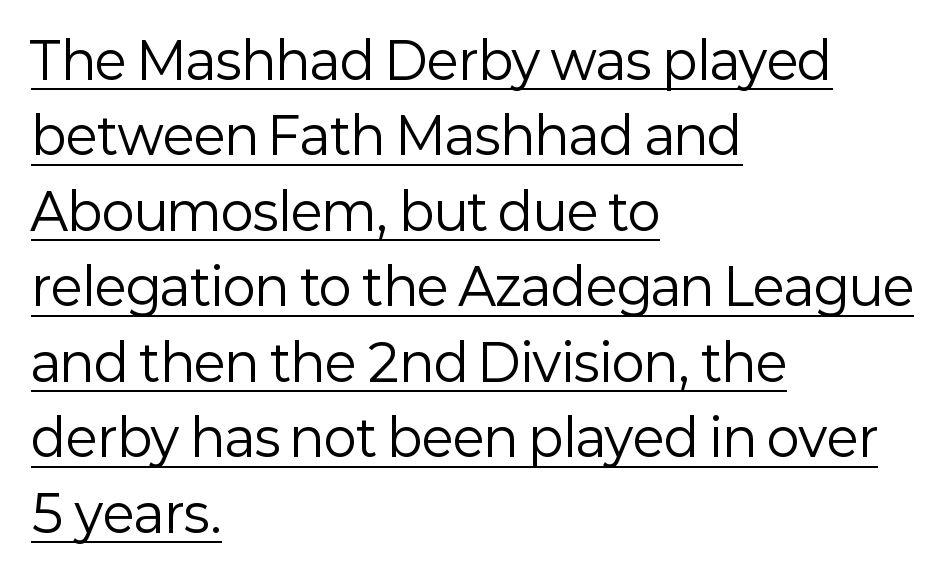
Q: Is the text bold? A: No.
Q: Is the text italic (slanted)? A: No, it is upright.
Q: Is the typeface a serif or a sans-serif typeface? A: Sans-serif.
Q: Is the text underlined? A: Yes.
Q: How is the paragraph aligned? A: Left-aligned.
Q: Is the spacing between letters normal or unusually wide? A: Normal.
Q: Is the spacing between lines tight, normal or loose? A: Normal.
Q: Width (condensed, normal, or wide)? A: Normal.
Q: Stroke contrast? A: Low.
Q: x-height? A: Medium.
Q: Monospaced? A: No.
